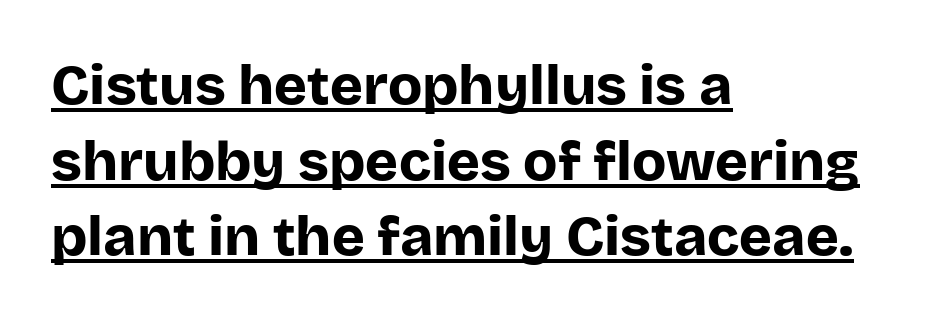
Q: Is the text bold? A: Yes.
Q: Is the text italic (slanted)? A: No, it is upright.
Q: Is the typeface a serif or a sans-serif typeface? A: Sans-serif.
Q: Is the text underlined? A: Yes.
Q: How is the paragraph aligned? A: Left-aligned.
Q: Is the spacing between letters normal or unusually wide? A: Normal.
Q: Is the spacing between lines tight, normal or loose? A: Normal.
Q: Width (condensed, normal, or wide)? A: Normal.
Q: Stroke contrast? A: Low.
Q: x-height? A: Large.
Q: Monospaced? A: No.
